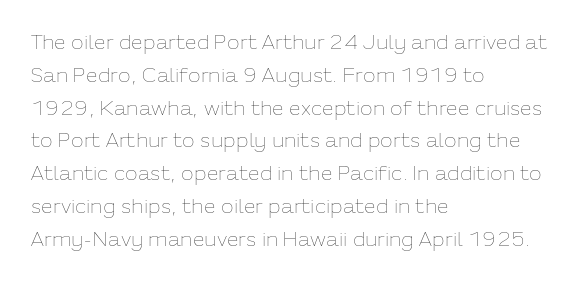
Q: Is the text bold? A: No.
Q: Is the text italic (slanted)? A: No, it is upright.
Q: Is the text underlined? A: No.
Q: How is the paragraph aligned? A: Left-aligned.
Q: Is the spacing between letters normal or unusually wide? A: Normal.
Q: Is the spacing between lines tight, normal or loose? A: Normal.
